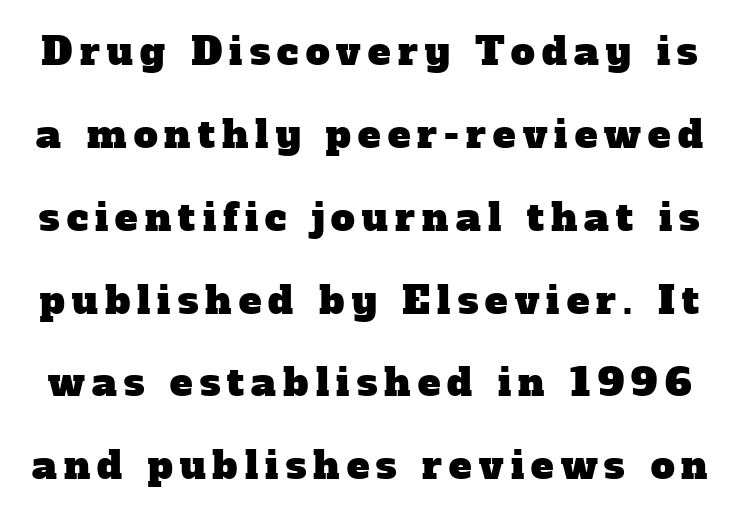
The rendering uses a large line-height, opening up the rows. The letters carry serifs — small finishing strokes at the ends of their stems. Nobody drew a line under any word here. The passage shown is typed in a proportional face where columns would drift.
